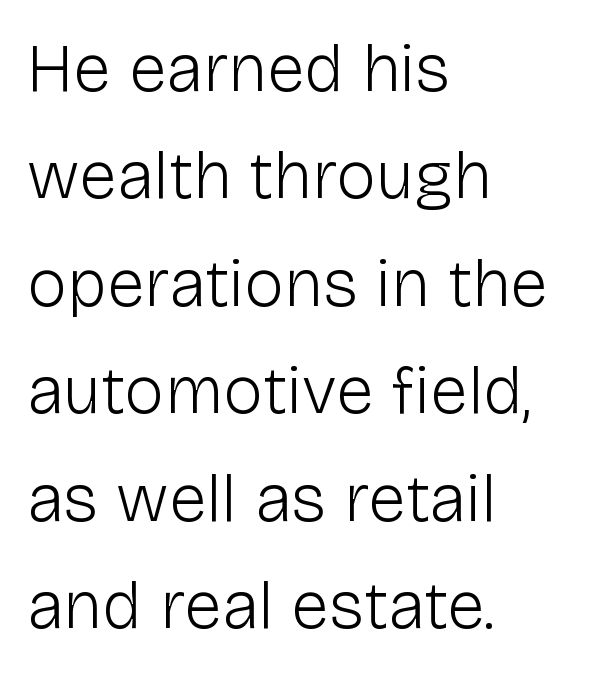
Q: Is the text bold? A: No.
Q: Is the text italic (slanted)? A: No, it is upright.
Q: Is the typeface a serif or a sans-serif typeface? A: Sans-serif.
Q: Is the text underlined? A: No.
Q: How is the paragraph aligned? A: Left-aligned.
Q: Is the spacing between letters normal or unusually wide? A: Normal.
Q: Is the spacing between lines tight, normal or loose? A: Normal.
Q: Width (condensed, normal, or wide)? A: Normal.
Q: Stroke contrast? A: Low.
Q: x-height? A: Medium.
Q: Monospaced? A: No.
